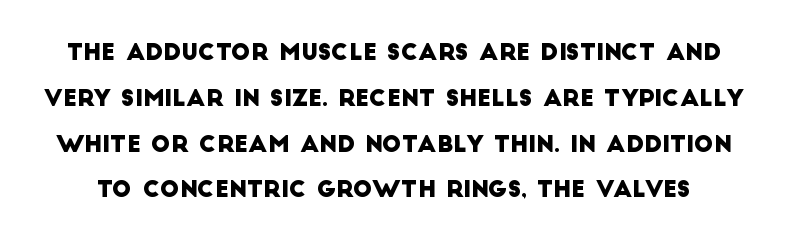
Q: Is the text underlined? A: No.
Q: Is the spacing between letters normal or unusually wide? A: Normal.
Q: Is the spacing between lines tight, normal or loose? A: Loose.
